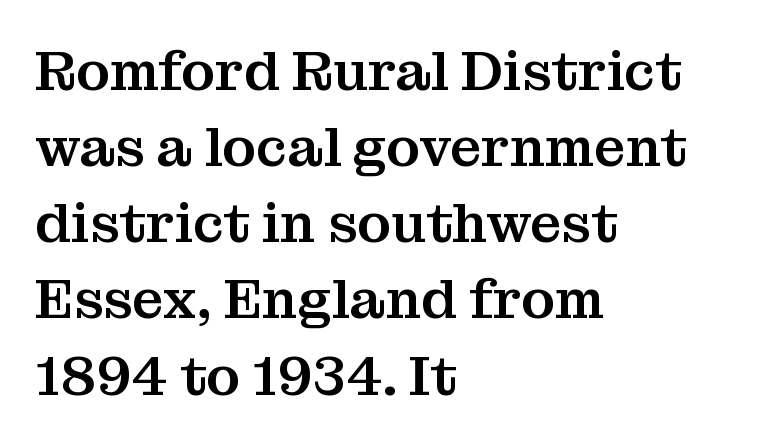
Q: Is the text italic (slanted)? A: No, it is upright.
Q: Is the typeface a serif or a sans-serif typeface? A: Serif.
Q: Is the text underlined? A: No.
Q: How is the paragraph aligned? A: Left-aligned.
Q: Is the spacing between letters normal or unusually wide? A: Normal.
Q: Is the spacing between lines tight, normal or loose? A: Normal.
Q: Width (condensed, normal, or wide)? A: Normal.
Q: Stroke contrast? A: Medium.
Q: x-height? A: Medium.
Q: Monospaced? A: No.
